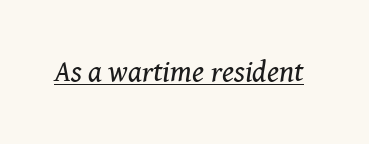
The image shows 30 px regular-weight serif type, italic (leaning right); set normal letter spacing, underlined; medium stroke contrast and a medium x-height.
